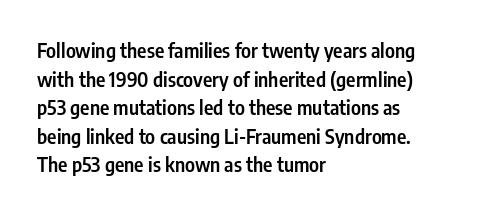
Q: Is the text bold? A: Semi-bold.
Q: Is the text italic (slanted)? A: No, it is upright.
Q: Is the text underlined? A: No.
Q: How is the paragraph aligned? A: Left-aligned.
Q: Is the spacing between letters normal or unusually wide? A: Normal.
Q: Is the spacing between lines tight, normal or loose? A: Normal.
